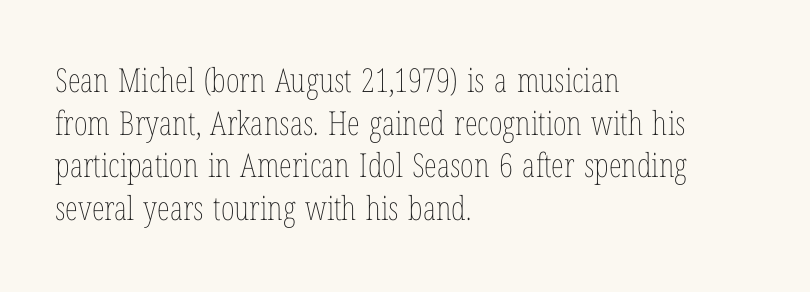
{"italic": "no", "bold": "no", "weight": "thin", "width": "condensed", "stroke_contrast": "low", "x_height": "medium", "monospaced": "no", "underline": "no", "align": "left", "line_spacing": "normal", "line_spacing_ratio": 1.29, "letter_spacing": "normal", "letter_spacing_em": 0.0, "glyph_px": 33}
